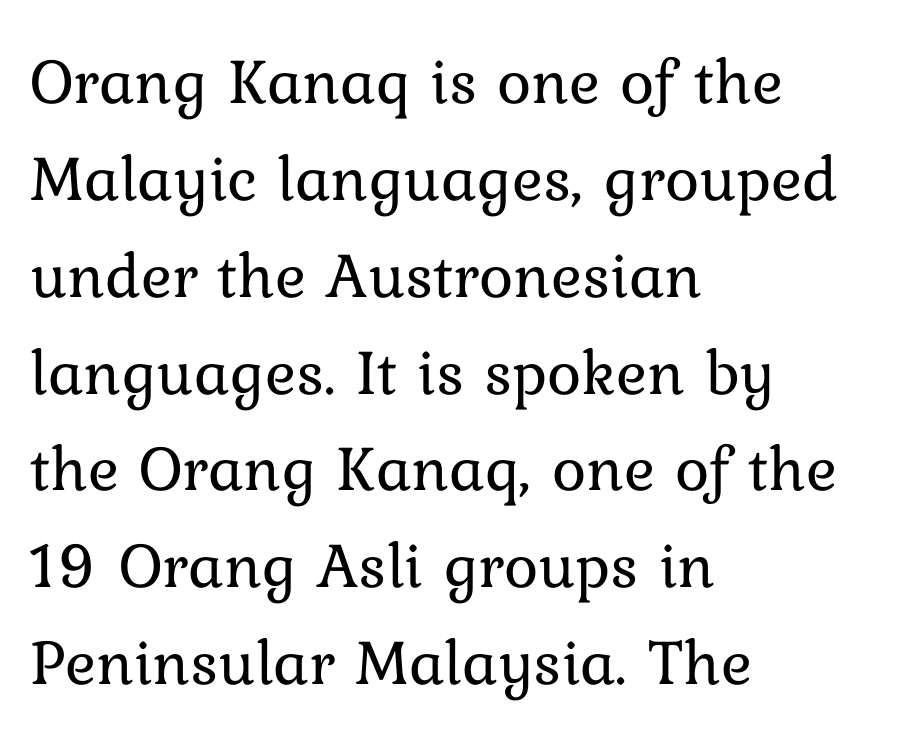
The letters stand straight up with perfectly vertical stems. Here the designer chose a conventional face with non-uniform glyph widths. Just letters on the line, the space beneath them empty. If you drew a ruler down the left edge, every line would touch it. Each stroke keeps to a modest, everyday thickness or less. Letter spacing: default.
